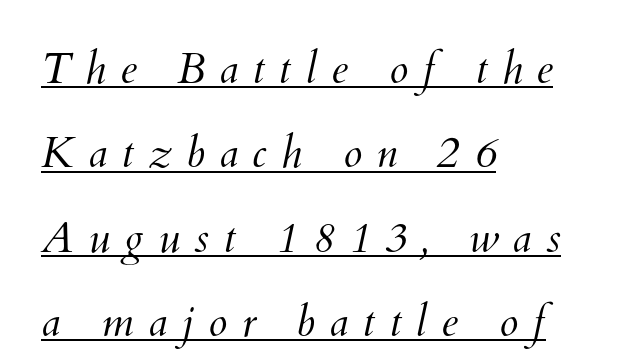
The image shows 43 px light type; set left-aligned, loose line spacing (1.96x), unusually wide letter spacing (+0.33 em), underlined; medium stroke contrast and a small x-height.
